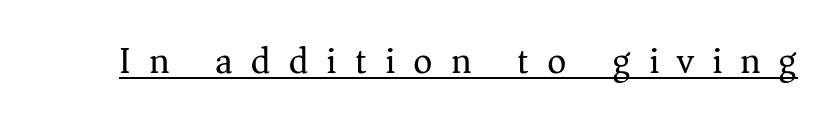
Each stroke keeps to a modest, everyday thickness or less. Unlike a clean sans, this face finishes its strokes with serifs. These lines are rendered in a variable-pitch font. This is roman type, the default non-slanted kind. Is there an underline? Yes — a line sits under the letters.
